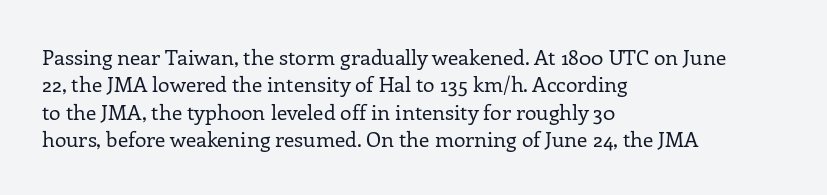
Q: Is the text bold? A: No.
Q: Is the text italic (slanted)? A: No, it is upright.
Q: Is the text underlined? A: No.
Q: How is the paragraph aligned? A: Left-aligned.
Q: Is the spacing between letters normal or unusually wide? A: Normal.
Q: Is the spacing between lines tight, normal or loose? A: Normal.
